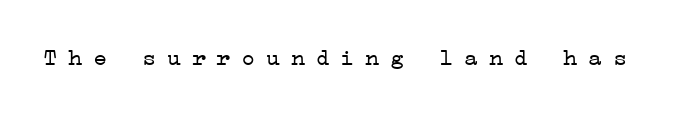
The image shows 24 px text type, upright; set unusually wide letter spacing (+0.43 em), not underlined.
